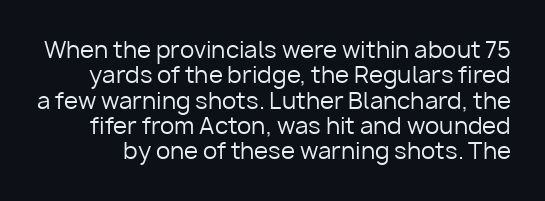
Q: Is the text bold? A: No.
Q: Is the text italic (slanted)? A: No, it is upright.
Q: Is the text underlined? A: No.
Q: Is the spacing between letters normal or unusually wide? A: Normal.
Q: Is the spacing between lines tight, normal or loose? A: Tight.
